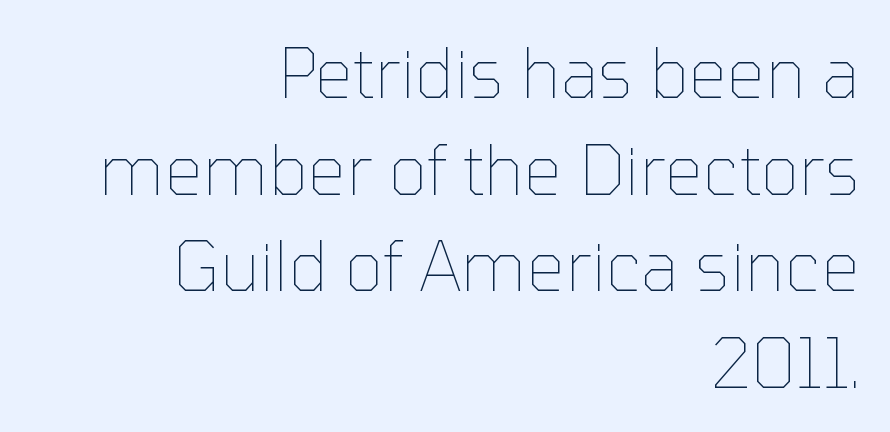
{"italic": "no", "bold": "no", "weight": "thin", "width": "normal", "stroke_contrast": "low", "x_height": "medium", "monospaced": "no", "underline": "no", "align": "right", "line_spacing": "normal", "line_spacing_ratio": 1.42, "letter_spacing": "normal", "letter_spacing_em": 0.0, "glyph_px": 68}
